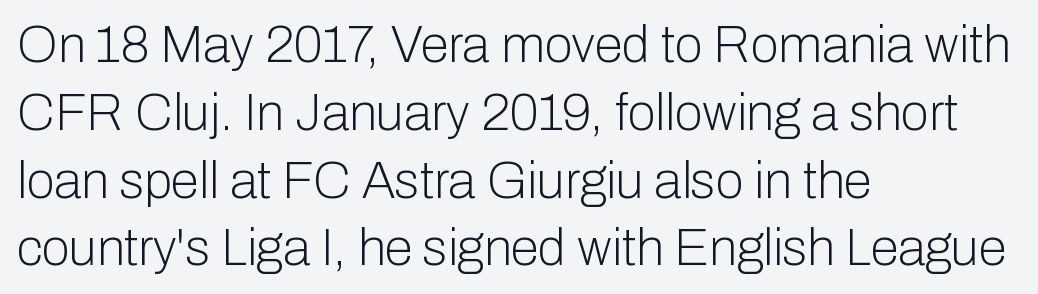
The lines in this sample share a left origin and differ only in where they stop. Tall strokes in this sample are plumb rather than angled. Letters rest on an invisible, unmarked baseline. Note the varied advance widths — an 'i' is clearly narrower than an 'm'.
